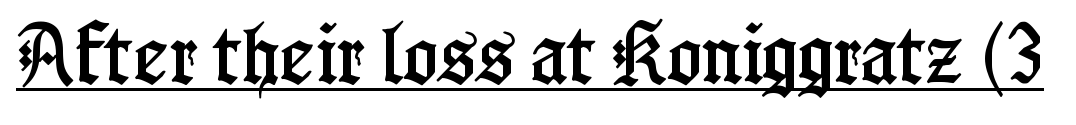
The image shows 66 px condensed serif type, upright; set normal letter spacing, underlined; low stroke contrast and a medium x-height.
